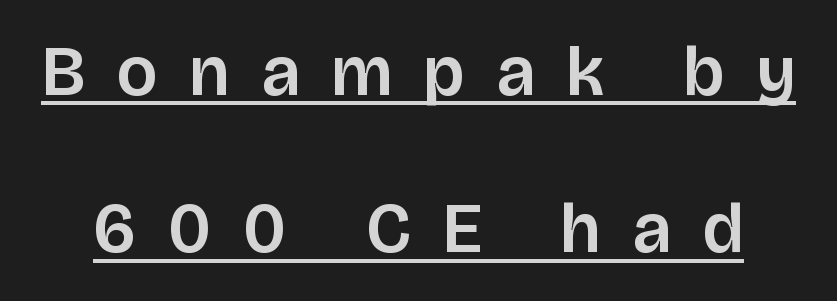
Q: Is the text italic (slanted)? A: No, it is upright.
Q: Is the typeface a serif or a sans-serif typeface? A: Sans-serif.
Q: Is the text underlined? A: Yes.
Q: Is the spacing between letters normal or unusually wide? A: Unusually wide.
Q: Is the spacing between lines tight, normal or loose? A: Loose.
Q: Width (condensed, normal, or wide)? A: Normal.
Q: Stroke contrast? A: Low.
Q: x-height? A: Large.
Q: Monospaced? A: No.
